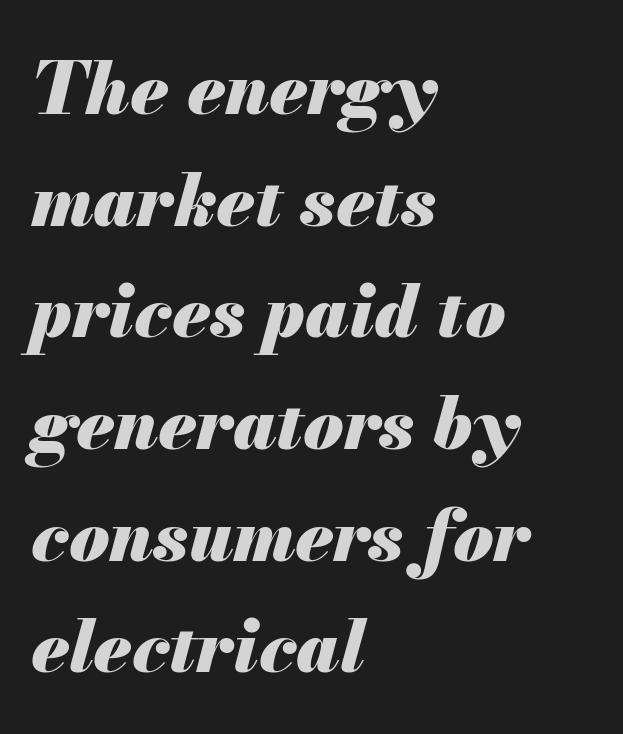
Q: Is the text bold? A: Yes.
Q: Is the text italic (slanted)? A: Yes, it leans right by about 13 degrees.
Q: Is the text underlined? A: No.
Q: How is the paragraph aligned? A: Left-aligned.
Q: Is the spacing between letters normal or unusually wide? A: Normal.
Q: Is the spacing between lines tight, normal or loose? A: Normal.
Q: Width (condensed, normal, or wide)? A: Normal.
Q: Stroke contrast? A: Medium.
Q: x-height? A: Small.
Q: Monospaced? A: No.
